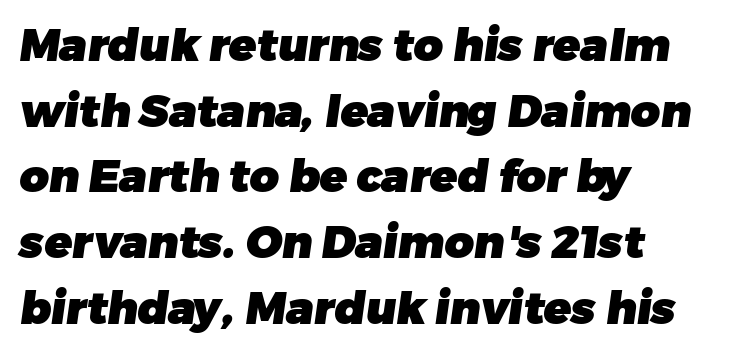
Each letter keeps its own natural width here, so spacing adapts to shape. Standard letterfit; no display-style spreading of the glyphs. Notice how thick the strokes are: this is what a full bold looks like. The lines sit at an ordinary, default distance from one another.
